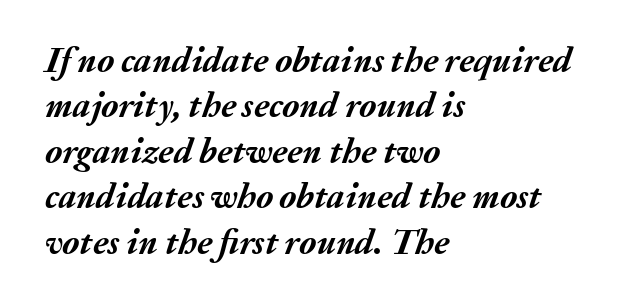
The image shows 35 px semibold type, italic (leaning right); set left-aligned, normal line spacing (1.3x), normal letter spacing, not underlined; medium stroke contrast and a medium x-height.
